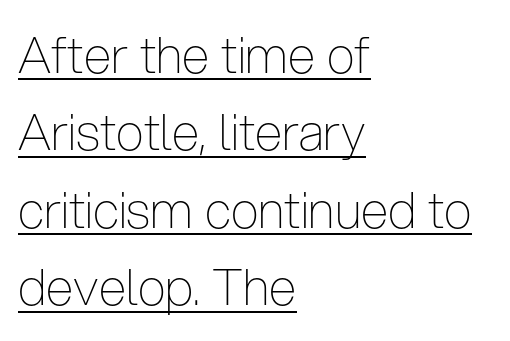
One glance says typical: line gaps are just what's usual. The designer went with a sans here, leaving each stem footless. A classic flush-left, rag-right setting is used for this passage. The face used here is proportionally spaced, like ordinary book or web type.
